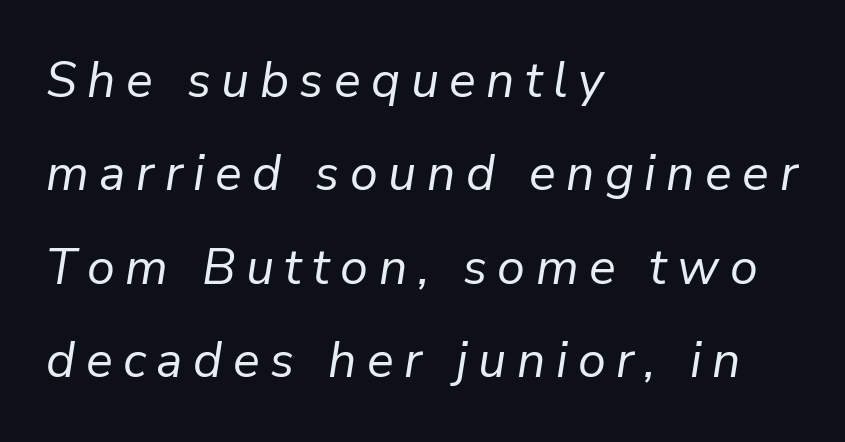
The characters are drawn with everyday or finer stroke widths. Clear beneath every line of the passage. The passage is arranged the way most books set body copy — flush left. The glyphs look as if they've been sheared to an angle. This rendering widens character spacing well past its baseline value. A typesetter would call this proportional, since set widths differ per character.
